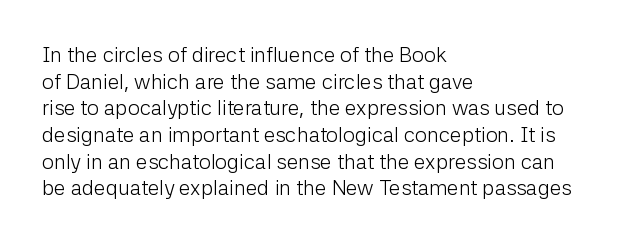
The image shows 21 px text type, upright; set left-aligned, normal line spacing (1.27x), normal letter spacing, not underlined.
